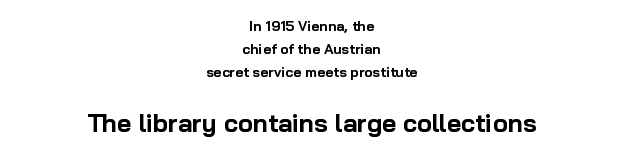
The image shows 25 px bold type, upright; set centered, normal line spacing (1.66x), normal letter spacing, not underlined; the second (bottom) block is 1.79x larger.
